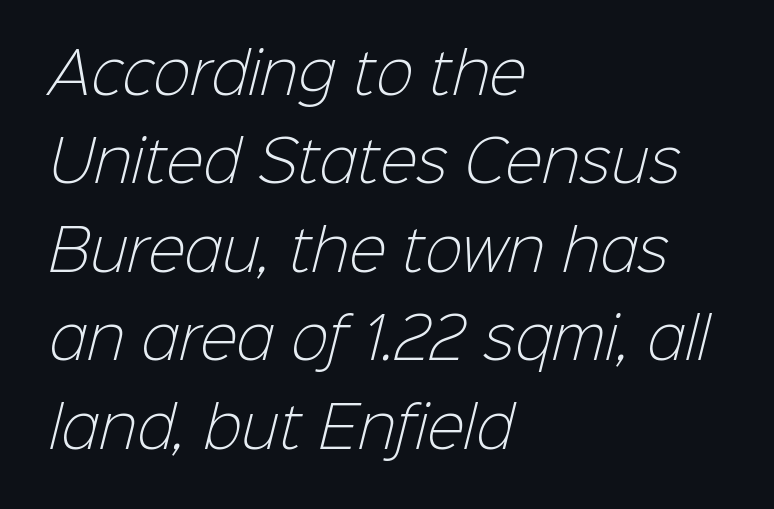
{"serif": "no", "bold": "no", "weight": "light", "width": "normal", "stroke_contrast": "low", "x_height": "medium", "monospaced": "no", "underline": "no", "align": "left", "line_spacing": "normal", "line_spacing_ratio": 1.58, "letter_spacing": "normal", "letter_spacing_em": 0.0, "glyph_px": 56}
